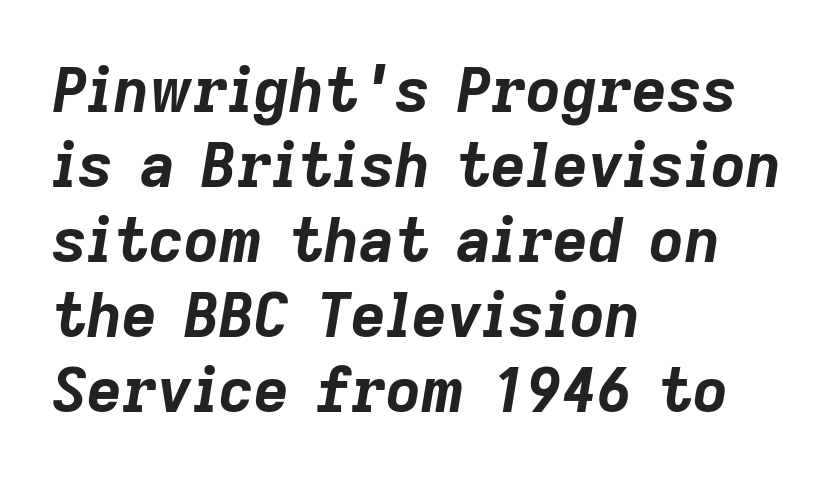
The typesetter chose a ragged-right arrangement here. Notice how thick the strokes are: this is what a full bold looks like. These lines are rendered in a variable-pitch font. Only glyphs here, with clear space below each row. Yep, that's italic — everything's leaning.
